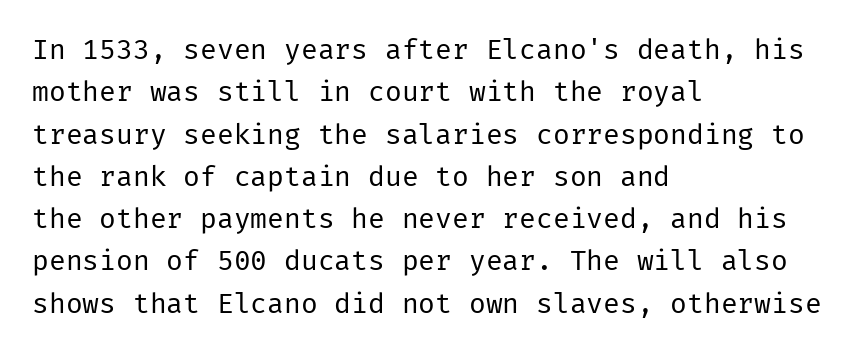
Think standard paragraph weight, or any step lighter than that. The space between consecutive lines is moderate. Plain, unruled lines of type. Each letter's strokes conclude bluntly, with no projecting serifs. Every stem runs plumb, perpendicular to the baseline. Short and long lines alike share a common starting point at left.
